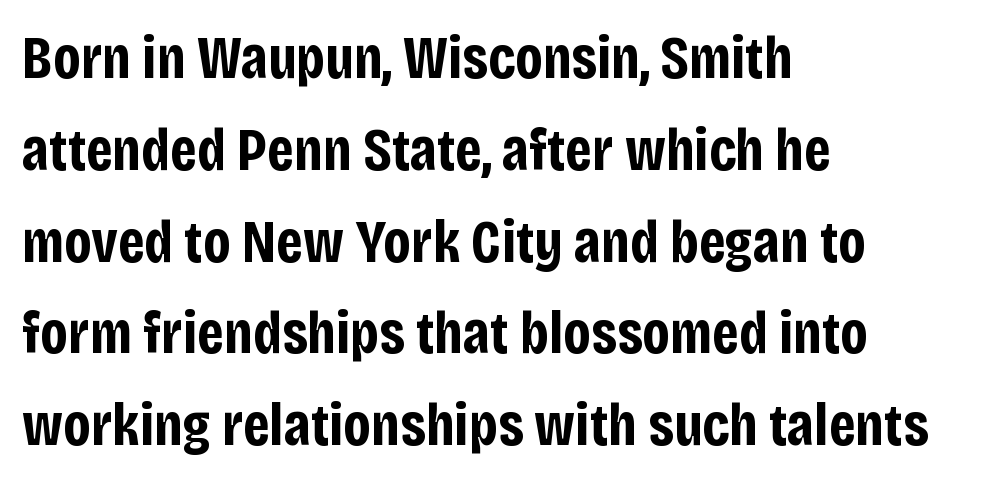
The image shows 60 px bold, condensed sans-serif type, upright; set left-aligned, normal line spacing (1.53x), normal letter spacing, not underlined; low stroke contrast and a large x-height.
